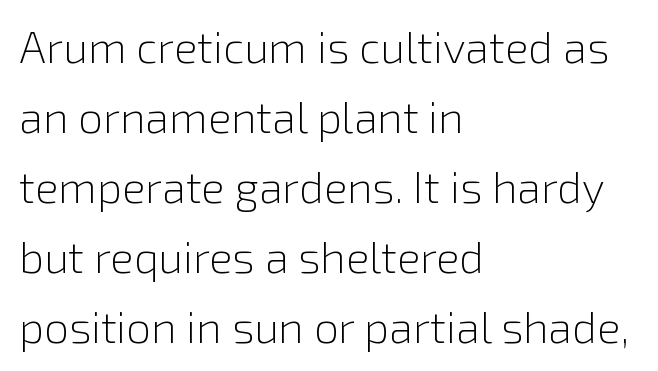
Q: Is the text bold? A: No.
Q: Is the text italic (slanted)? A: No, it is upright.
Q: Is the typeface a serif or a sans-serif typeface? A: Sans-serif.
Q: Is the text underlined? A: No.
Q: How is the paragraph aligned? A: Left-aligned.
Q: Is the spacing between letters normal or unusually wide? A: Normal.
Q: Is the spacing between lines tight, normal or loose? A: Normal.
Q: Width (condensed, normal, or wide)? A: Normal.
Q: Stroke contrast? A: Low.
Q: x-height? A: Medium.
Q: Monospaced? A: No.
